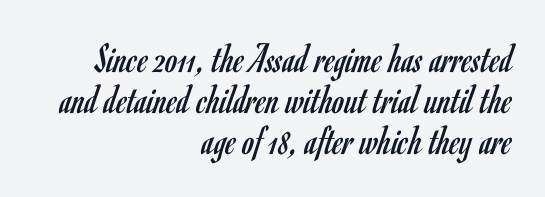
The image shows 43 px regular-weight, condensed sans-serif type; set right-aligned, tight line spacing (0.95x), normal letter spacing, not underlined; low stroke contrast and a small x-height.
